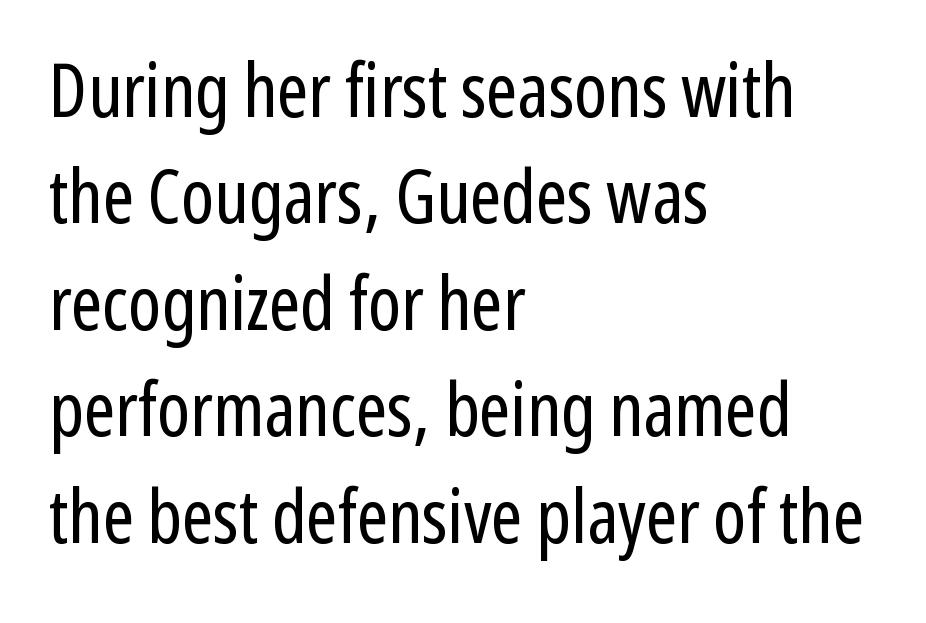
Q: Is the text bold? A: No.
Q: Is the text italic (slanted)? A: No, it is upright.
Q: Is the typeface a serif or a sans-serif typeface? A: Sans-serif.
Q: Is the text underlined? A: No.
Q: How is the paragraph aligned? A: Left-aligned.
Q: Is the spacing between letters normal or unusually wide? A: Normal.
Q: Is the spacing between lines tight, normal or loose? A: Normal.
Q: Width (condensed, normal, or wide)? A: Condensed.
Q: Stroke contrast? A: Low.
Q: x-height? A: Medium.
Q: Monospaced? A: No.
